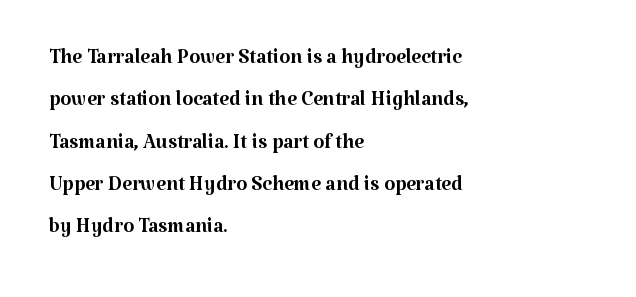
Short and long lines alike share a common starting point at left. The typography opts for an upright posture over an oblique one. This sample uses a serif face. The rendering uses natural spacing where letterforms have individual widths. Students, note that the glyphs here touch the page at normal intervals. Quick note: interline space is typical.
